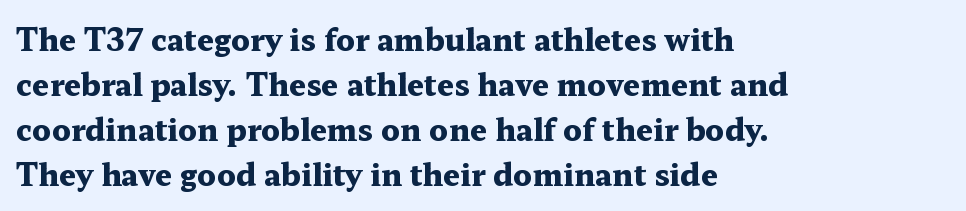
In terms of letterspacing, this is plain default setting. Any mark beneath the type? The region is blank. Each glyph is drawn with heavy, bold strokes. Proportional: the letters do not fall into vertical columns.
